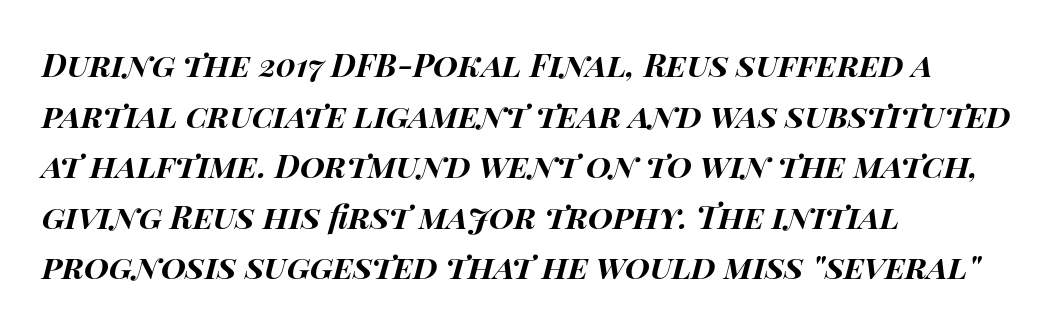
The letters are slanted; this is an italic face. Normally led — the rows are evenly, conventionally spaced. The letters sit at their default tracking, neither squeezed nor spread. The letters advance in unequal steps, a hallmark of proportional type.
